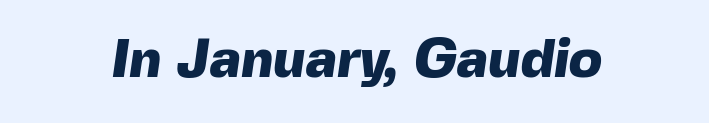
Q: Is the text bold? A: Yes.
Q: Is the typeface a serif or a sans-serif typeface? A: Sans-serif.
Q: Is the text underlined? A: No.
Q: Is the spacing between letters normal or unusually wide? A: Normal.
Q: Width (condensed, normal, or wide)? A: Normal.
Q: x-height? A: Medium.
Q: Monospaced? A: No.
